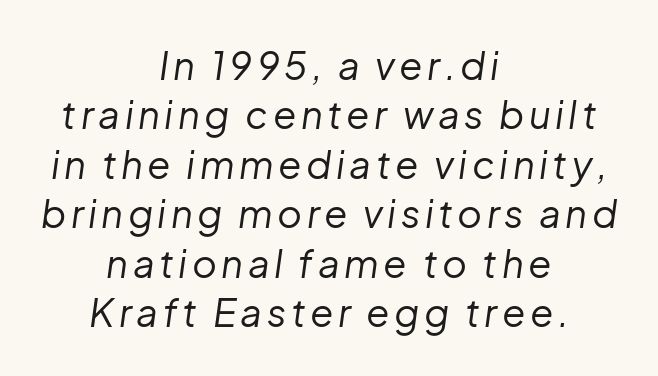
Q: Is the text bold? A: No.
Q: Is the text italic (slanted)? A: Yes, it leans right by about 8 degrees.
Q: Is the text underlined? A: No.
Q: How is the paragraph aligned? A: Centered.
Q: Is the spacing between lines tight, normal or loose? A: Normal.
Q: Width (condensed, normal, or wide)? A: Normal.
Q: Stroke contrast? A: Low.
Q: x-height? A: Medium.
Q: Monospaced? A: No.
